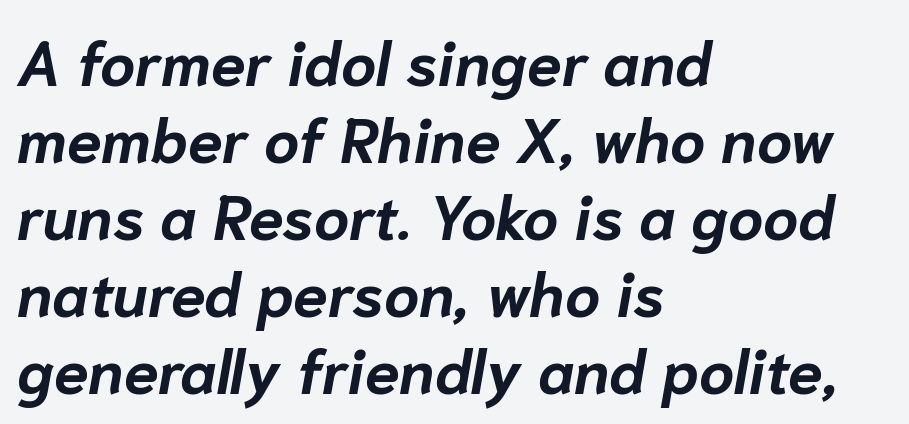
Q: Is the text bold? A: Yes.
Q: Is the text italic (slanted)? A: Yes, it leans right by about 10 degrees.
Q: Is the text underlined? A: No.
Q: How is the paragraph aligned? A: Left-aligned.
Q: Is the spacing between letters normal or unusually wide? A: Normal.
Q: Width (condensed, normal, or wide)? A: Normal.
Q: Stroke contrast? A: Low.
Q: x-height? A: Medium.
Q: Monospaced? A: No.
